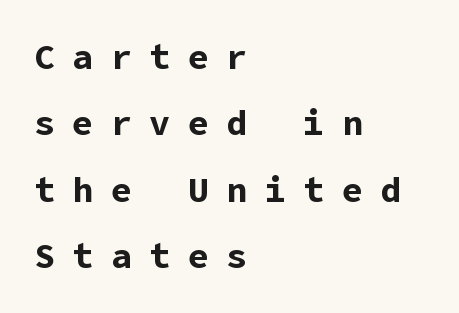
The image shows 35 px bold sans-serif type, upright; set left-aligned, loose line spacing (1.9x), unusually wide letter spacing (+0.5 em), not underlined; low stroke contrast and a medium x-height.
